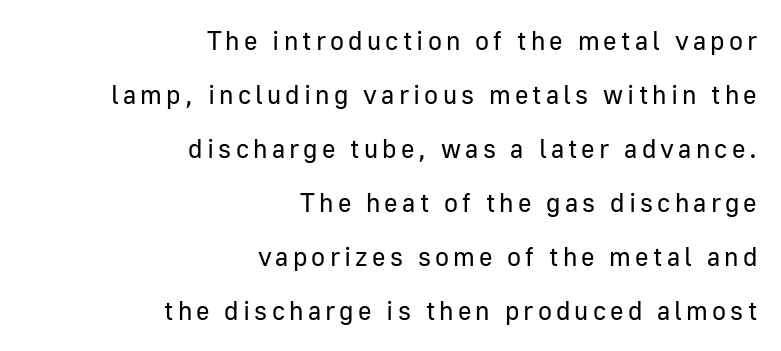
The image shows 26 px text type, upright; set right-aligned, loose line spacing (2.08x), not underlined.
